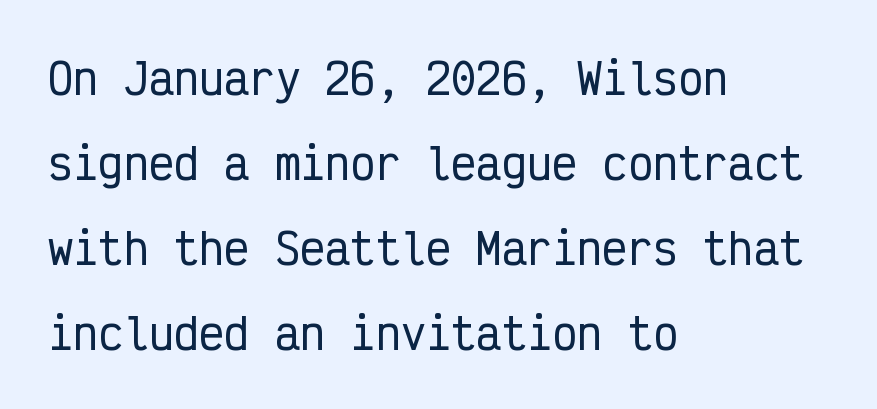
The image shows 42 px condensed sans-serif type, upright, monospaced; set left-aligned, loose line spacing (2.02x), normal letter spacing, not underlined; low stroke contrast and a medium x-height.
